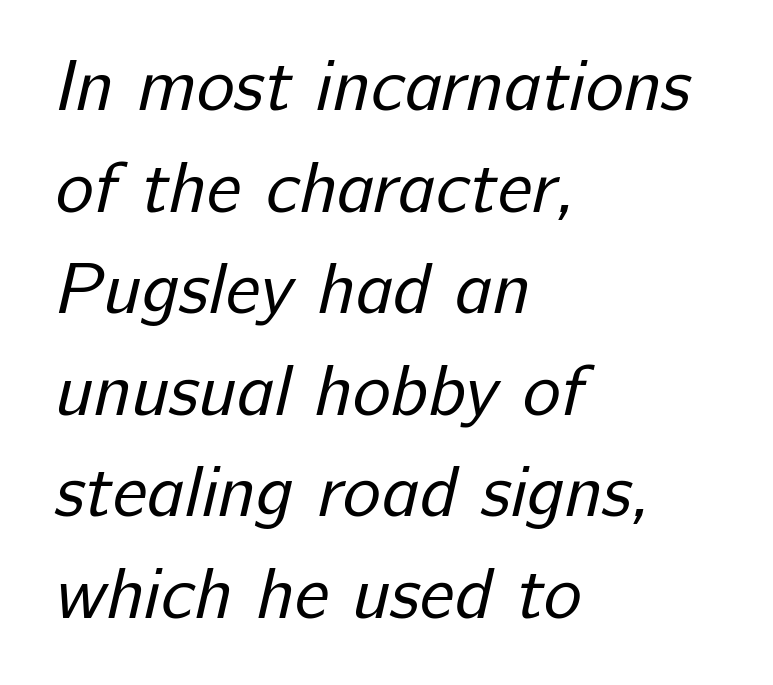
{"serif": "no", "bold": "no", "weight": "regular", "width": "normal", "stroke_contrast": "low", "x_height": "medium", "monospaced": "no", "underline": "no", "align": "left", "line_spacing": "normal", "line_spacing_ratio": 1.41, "letter_spacing": "normal", "letter_spacing_em": 0.0, "glyph_px": 72}
